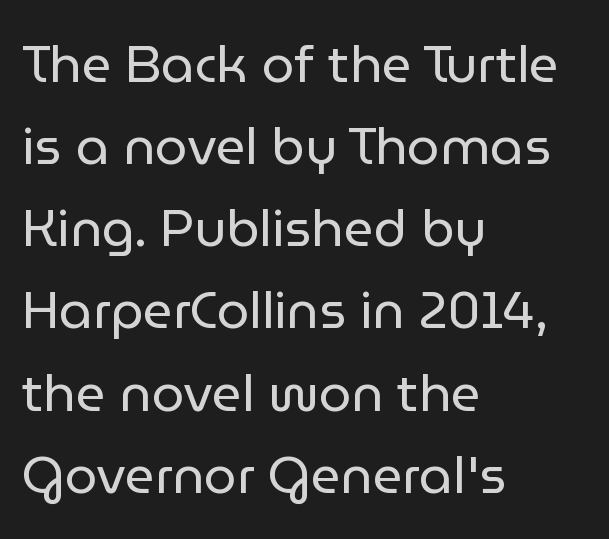
{"serif": "no", "italic": "no", "bold": "no", "weight": "regular", "width": "normal", "stroke_contrast": "low", "x_height": "medium", "monospaced": "no", "underline": "no", "align": "left", "line_spacing": "normal", "line_spacing_ratio": 1.58, "letter_spacing": "normal", "letter_spacing_em": 0.0, "glyph_px": 52}
